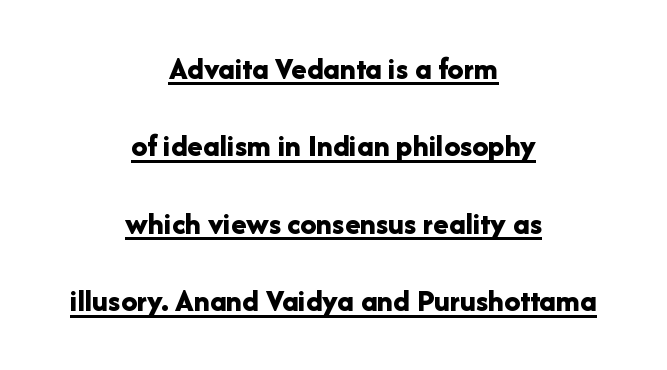
Q: Is the text bold? A: Yes.
Q: Is the text italic (slanted)? A: No, it is upright.
Q: Is the typeface a serif or a sans-serif typeface? A: Sans-serif.
Q: Is the text underlined? A: Yes.
Q: How is the paragraph aligned? A: Centered.
Q: Is the spacing between letters normal or unusually wide? A: Normal.
Q: Is the spacing between lines tight, normal or loose? A: Loose.
Q: Width (condensed, normal, or wide)? A: Normal.
Q: Stroke contrast? A: Low.
Q: x-height? A: Medium.
Q: Monospaced? A: No.
